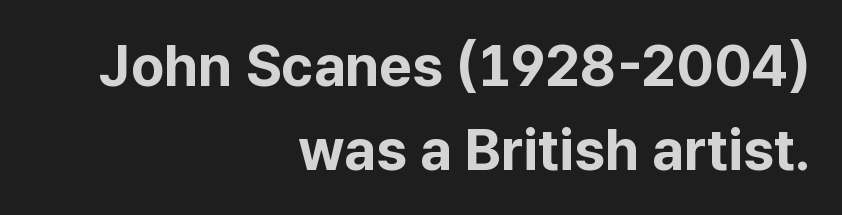
{"serif": "no", "italic": "no", "bold": "yes", "weight": "bold", "width": "normal", "stroke_contrast": "low", "x_height": "medium", "monospaced": "no", "underline": "no", "align": "right", "line_spacing": "normal", "line_spacing_ratio": 1.47, "letter_spacing": "normal", "letter_spacing_em": 0.0, "glyph_px": 57}
